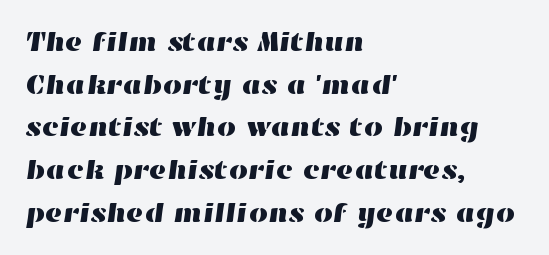
{"underline": "no", "align": "left", "line_spacing": "normal", "line_spacing_ratio": 1.58, "letter_spacing": "normal", "letter_spacing_em": 0.0, "glyph_px": 27}
